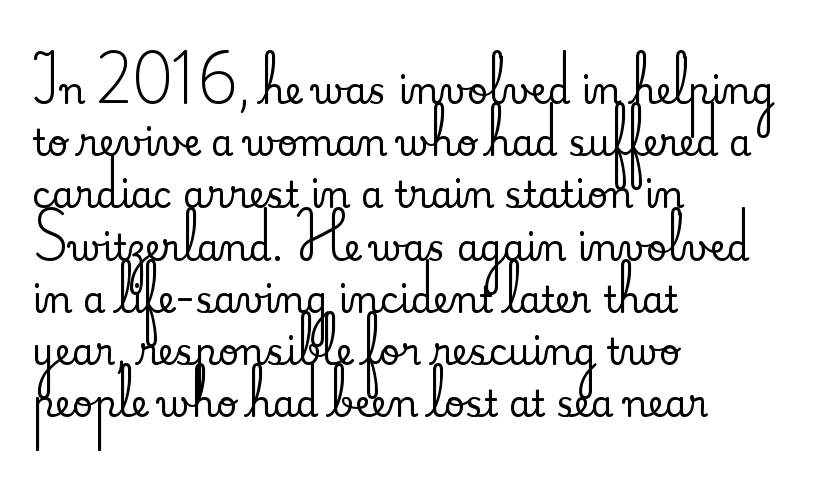
{"serif": "yes", "italic": "no", "width": "normal", "stroke_contrast": "medium", "x_height": "small", "monospaced": "no", "underline": "no", "align": "left", "line_spacing": "normal", "line_spacing_ratio": 1.45, "letter_spacing": "normal", "letter_spacing_em": 0.0, "glyph_px": 36}
